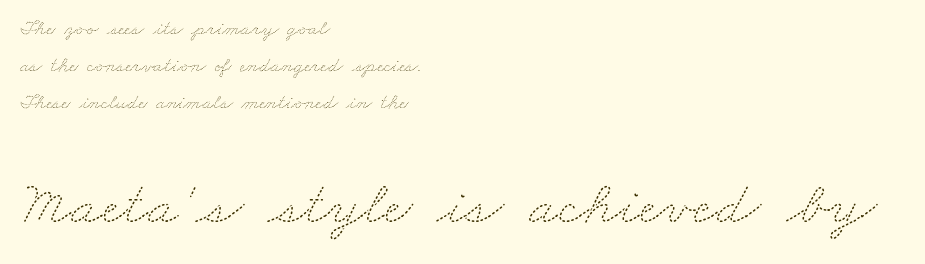
{"bold": "no", "weight": "thin", "width": "wide", "stroke_contrast": "medium", "x_height": "small", "monospaced": "no", "underline": "no", "align": "left", "line_spacing_ratio": 1.76, "letter_spacing": "normal", "letter_spacing_em": 0.0, "larger_block": "second", "size_ratio": 2.95, "glyph_px": 62}
